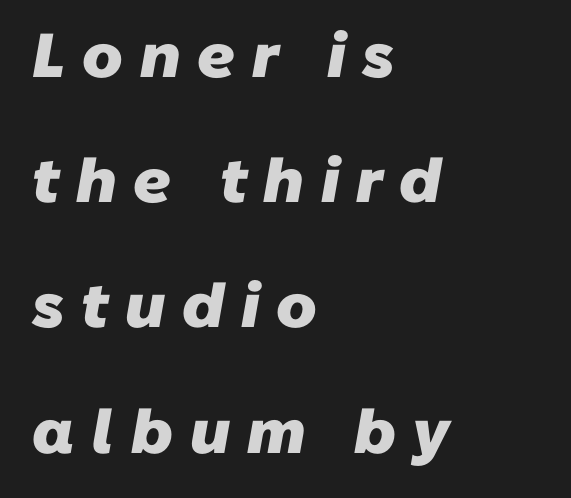
The image shows 62 px heavy sans-serif type; set left-aligned, loose line spacing (2.02x), unusually wide letter spacing (+0.27 em), not underlined; low stroke contrast and a medium x-height.
